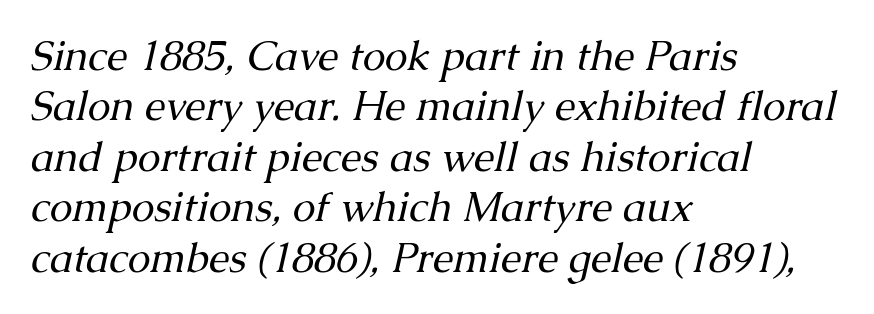
The image shows 41 px regular-weight serif type, italic (leaning right); set left-aligned, line spacing 1.23x, normal letter spacing, not underlined; medium stroke contrast and a medium x-height.
